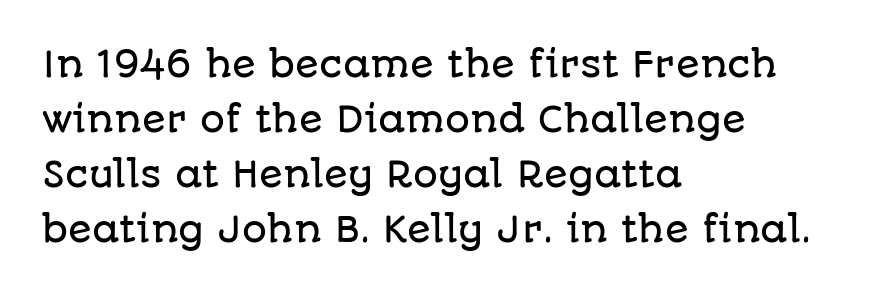
Serifs: no, the terminals of the letterforms are clean. A typesetter would call this proportional, since set widths differ per character. Unlike italic type, these characters show no tilt at all. The leading is moderate, giving the passage an even texture. This sample uses plain, unmodified letter spacing. Each line starts at the same left margin while the right side varies.
